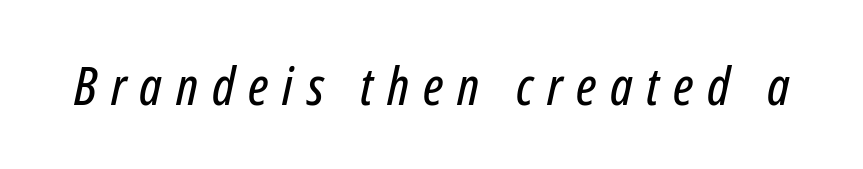
Here the designer chose a conventional face with non-uniform glyph widths. Between one letter and the next there's a generous, obvious gap. Honestly, there is no underline to notice here at all. Yep, that's italic — everything's leaning.
